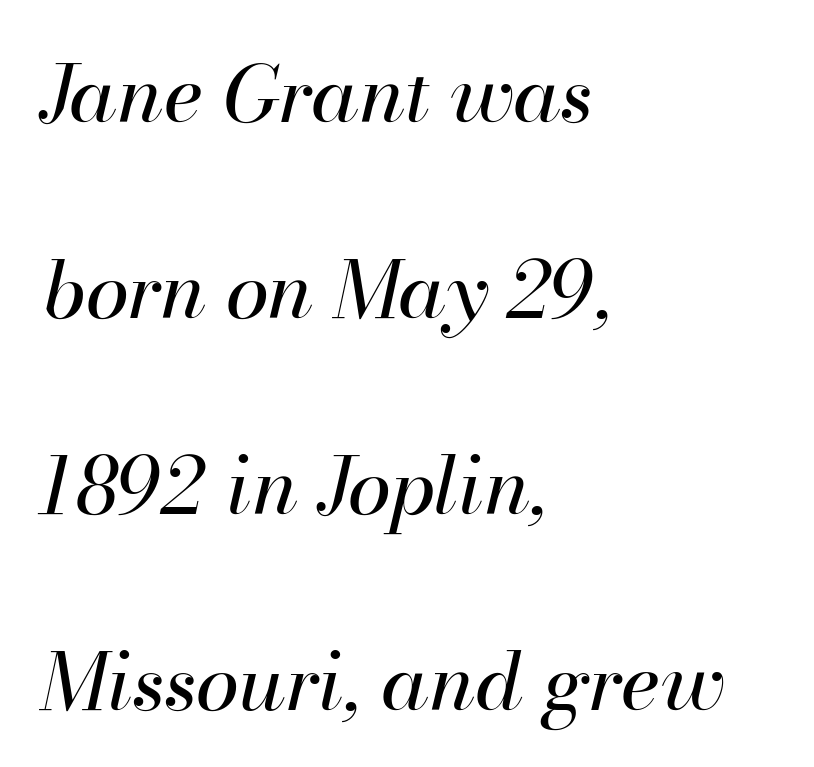
Q: Is the text bold? A: No.
Q: Is the text italic (slanted)? A: Yes, it leans right by about 13 degrees.
Q: Is the text underlined? A: No.
Q: How is the paragraph aligned? A: Left-aligned.
Q: Is the spacing between letters normal or unusually wide? A: Normal.
Q: Is the spacing between lines tight, normal or loose? A: Loose.
Q: Width (condensed, normal, or wide)? A: Normal.
Q: Stroke contrast? A: High.
Q: x-height? A: Small.
Q: Monospaced? A: No.
